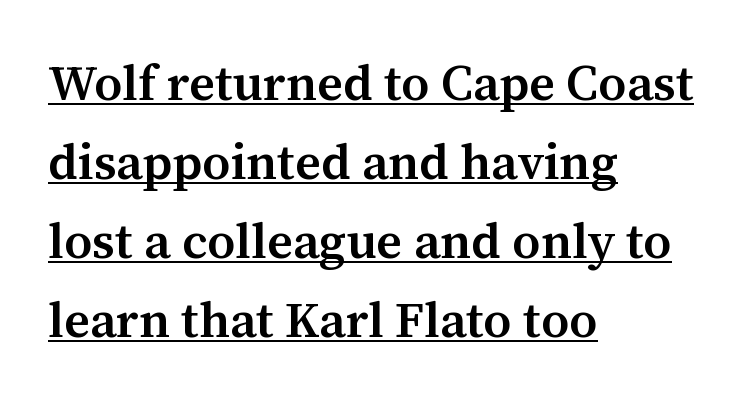
Is the letter spacing exaggerated? No — it looks like the ordinary default. Each letter keeps its own natural width here, so spacing adapts to shape. A typesetter would label this face a serif. Line starts are locked; line ends wander. The vertical gap from one line to the next is medium. Typesetter's note: demi weight, one step under bold.
